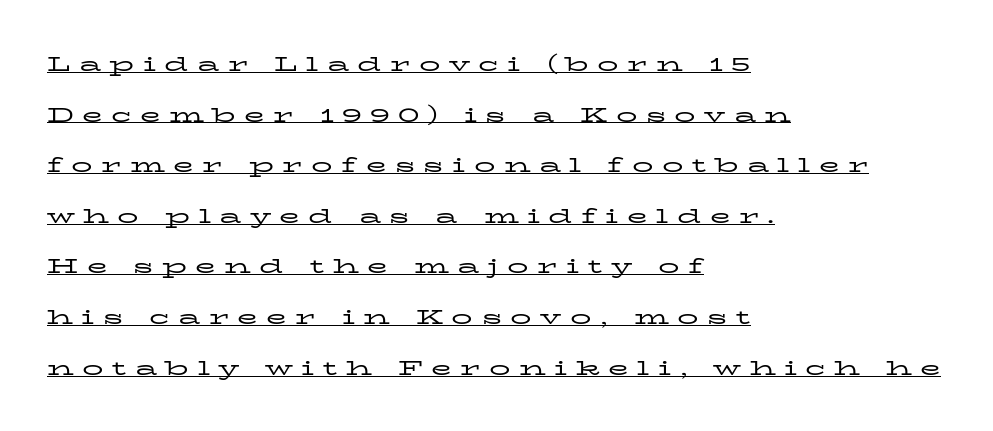
Every stem runs plumb, perpendicular to the baseline. Caption: multi-line text, flush left, ragged right. The designer dialed line spacing up above the default. The letters look calm and open, with moderate or lighter stems.
